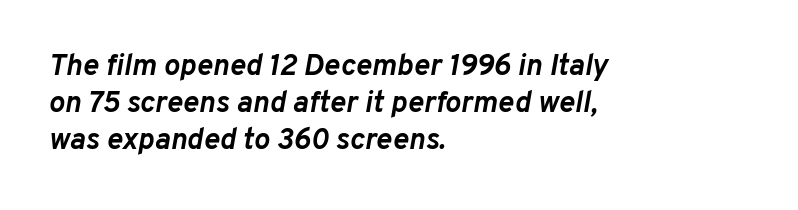
Glance below the letters and you will spot only blank space. What weight is shown? A full bold with thick strokes. The face used here is proportionally spaced, like ordinary book or web type. These lines are set flush left with a ragged right edge. There is no visible air inserted between adjacent glyphs. In terms of posture, this sample is oblique.
